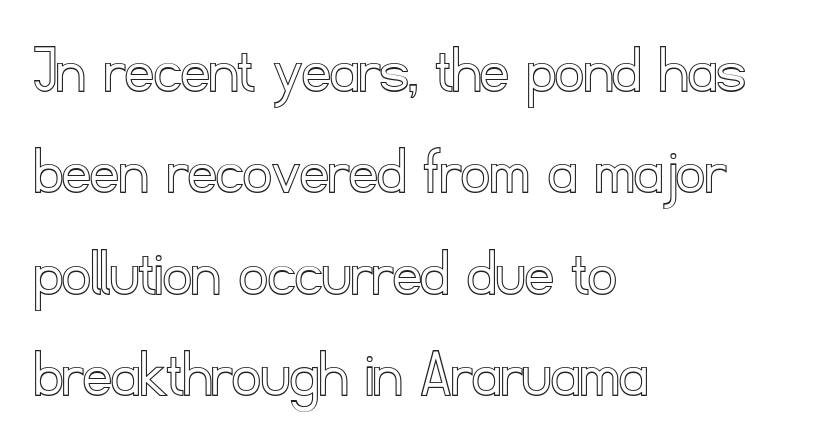
The letterforms sit shoulder to shoulder at normal distance. Baseline-to-baseline distance is the conventional proportion of letter height. These lines stack with their left ends in a neat column. The specimen reads as upright at a glance. These lines are rendered in a variable-pitch font.
